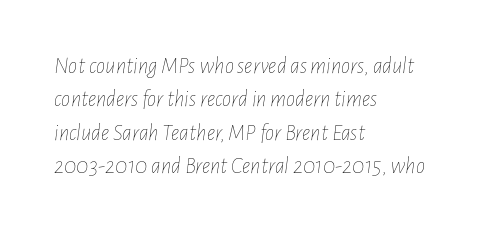
The image shows 23 px text type, italic (leaning right); set left-aligned, normal line spacing (1.45x), normal letter spacing, not underlined.
